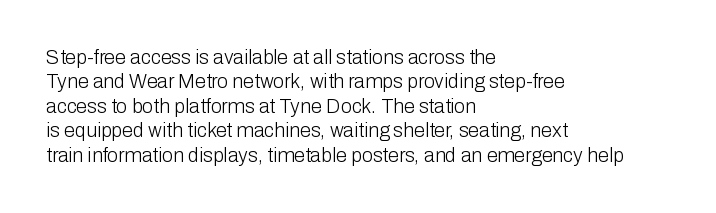
{"italic": "no", "bold": "no", "underline": "no", "align": "left", "line_spacing_ratio": 1.22, "letter_spacing": "normal", "letter_spacing_em": 0.0, "glyph_px": 20}
